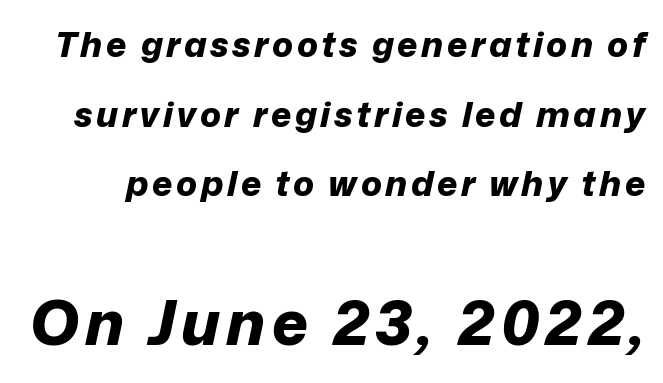
Q: Is the text bold? A: Yes.
Q: Is the text italic (slanted)? A: Yes, it leans right by about 12 degrees.
Q: Is the text underlined? A: No.
Q: Is the spacing between lines tight, normal or loose? A: Loose.
Q: Which block of text is set in a larger size, the first (top) or the second (bottom)? A: The second (bottom) one.
Q: Width (condensed, normal, or wide)? A: Normal.
Q: Stroke contrast? A: Low.
Q: x-height? A: Medium.
Q: Monospaced? A: No.
